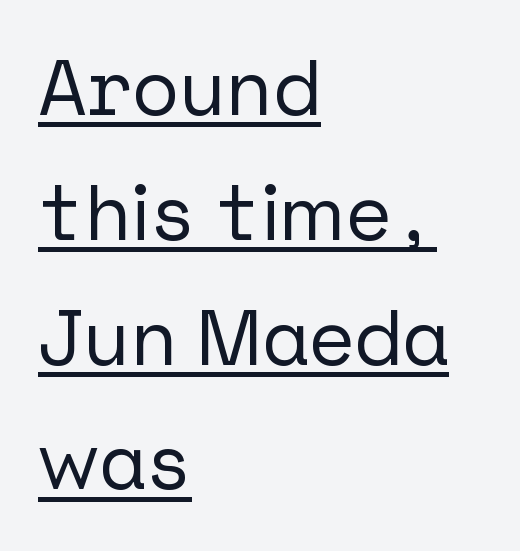
{"serif": "no", "italic": "no", "width": "normal", "stroke_contrast": "low", "x_height": "medium", "underline": "yes", "align": "left", "line_spacing": "normal", "line_spacing_ratio": 1.6, "letter_spacing": "normal", "letter_spacing_em": 0.0, "glyph_px": 78}
